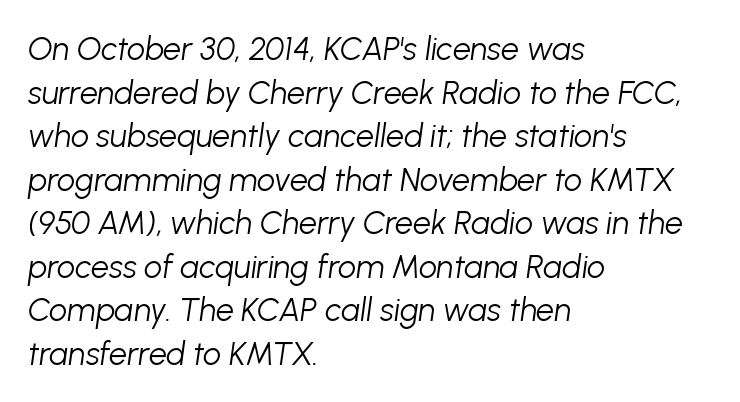
{"italic": "yes", "lean": "right", "slant_degrees": 8, "bold": "no", "weight": "light", "width": "normal", "stroke_contrast": "low", "x_height": "medium", "monospaced": "no", "underline": "no", "align": "left", "line_spacing": "normal", "line_spacing_ratio": 1.36, "letter_spacing": "normal", "letter_spacing_em": 0.0, "glyph_px": 32}
